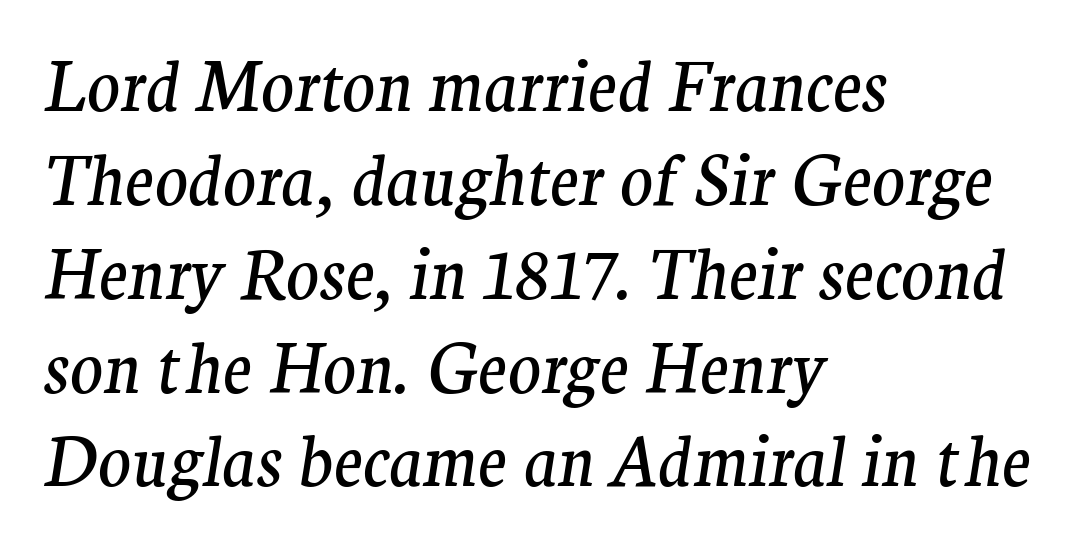
You can tell it's italic because the verticals aren't actually vertical. Stroke terminals: seriffed. The gap between lines stays unmarked. Standard letterfit; no display-style spreading of the glyphs. Character widths vary here, with narrow letters taking less room than wide ones. Evenly set lines give the paragraph a standard silhouette.
